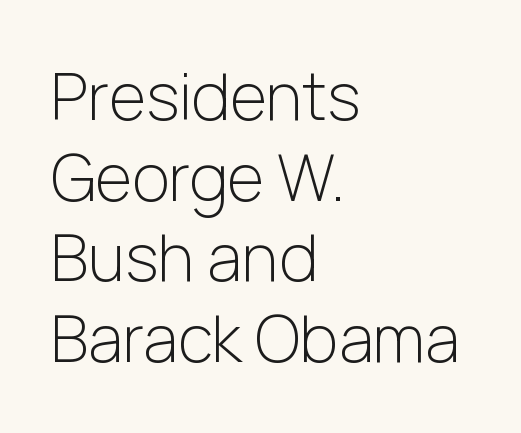
Typeset ragged right — the left edge is the straight one. The type sits square on the baseline with zero lean. These lines sit exactly where default settings would place them. The specimen omits any rule beneath the text block's lines. Inter-character spacing is left at the font's built-in metrics. The designer went with a sans here, leaving each stem footless.
